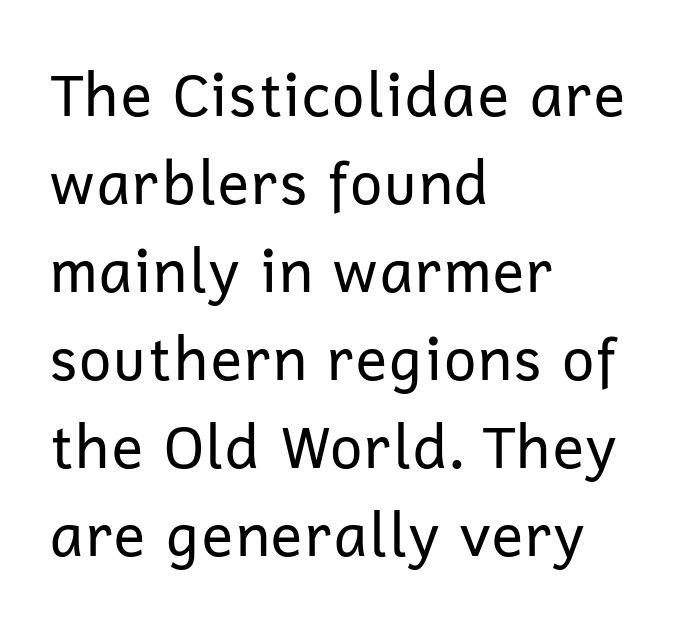
Q: Is the text bold? A: No.
Q: Is the text italic (slanted)? A: No, it is upright.
Q: Is the typeface a serif or a sans-serif typeface? A: Sans-serif.
Q: Is the text underlined? A: No.
Q: How is the paragraph aligned? A: Left-aligned.
Q: Is the spacing between letters normal or unusually wide? A: Normal.
Q: Is the spacing between lines tight, normal or loose? A: Normal.
Q: Width (condensed, normal, or wide)? A: Normal.
Q: Stroke contrast? A: Low.
Q: x-height? A: Medium.
Q: Monospaced? A: No.
